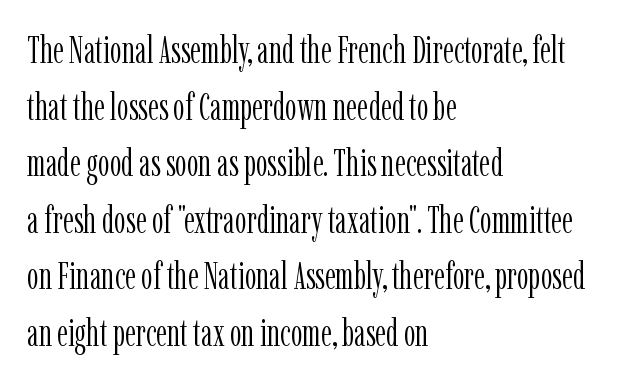
{"serif": "yes", "italic": "no", "bold": "no", "weight": "light", "width": "condensed", "stroke_contrast": "low", "x_height": "medium", "monospaced": "no", "underline": "no", "align": "left", "line_spacing": "normal", "line_spacing_ratio": 1.53, "letter_spacing": "normal", "letter_spacing_em": 0.0, "glyph_px": 37}
